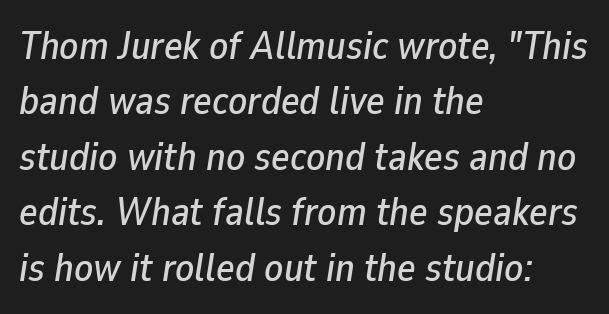
{"italic": "yes", "lean": "right", "slant_degrees": 9, "width": "normal", "stroke_contrast": "low", "x_height": "medium", "monospaced": "no", "underline": "no", "align": "left", "line_spacing": "normal", "line_spacing_ratio": 1.42, "letter_spacing": "normal", "letter_spacing_em": 0.0, "glyph_px": 39}
